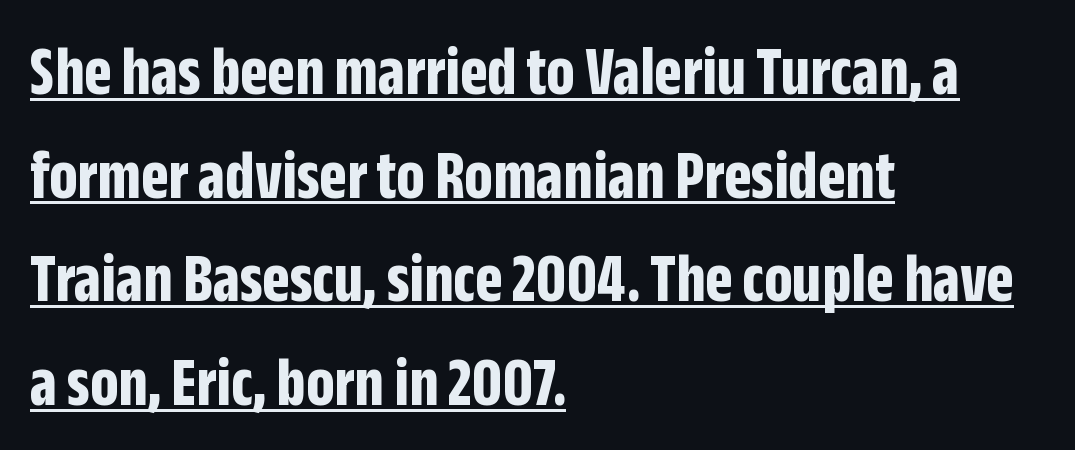
Characters follow at the spacing the type designer built in. The rendering uses the underline text-decoration. These lines are rendered in a variable-pitch font. Leading: standard.
